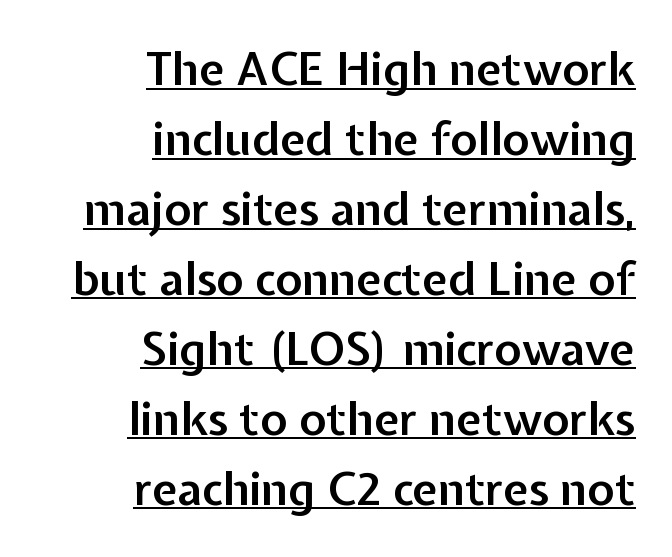
Q: Is the text bold? A: Semi-bold.
Q: Is the text italic (slanted)? A: No, it is upright.
Q: Is the typeface a serif or a sans-serif typeface? A: Sans-serif.
Q: Is the text underlined? A: Yes.
Q: How is the paragraph aligned? A: Right-aligned.
Q: Is the spacing between letters normal or unusually wide? A: Normal.
Q: Is the spacing between lines tight, normal or loose? A: Normal.
Q: Width (condensed, normal, or wide)? A: Normal.
Q: Stroke contrast? A: Low.
Q: x-height? A: Medium.
Q: Monospaced? A: No.
